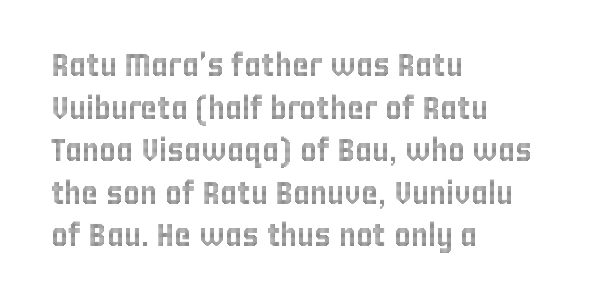
Q: Is the text italic (slanted)? A: No, it is upright.
Q: Is the text underlined? A: No.
Q: How is the paragraph aligned? A: Left-aligned.
Q: Is the spacing between letters normal or unusually wide? A: Normal.
Q: Is the spacing between lines tight, normal or loose? A: Normal.
Q: Width (condensed, normal, or wide)? A: Condensed.
Q: x-height? A: Large.
Q: Monospaced? A: No.
